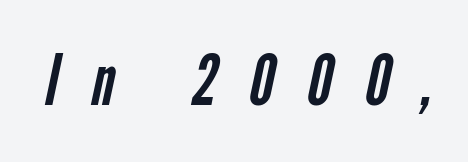
The image shows 70 px regular-weight, condensed sans-serif type; set unusually wide letter spacing (+0.47 em), not underlined; low stroke contrast and a medium x-height.
